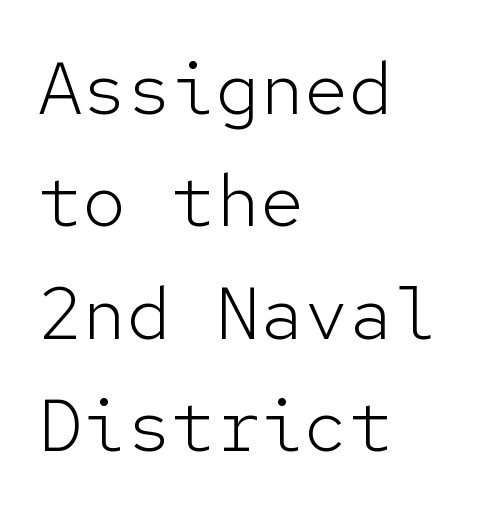
Is there much room between lines? A standard amount, neither cramped nor airy. Heaviness? Minimal to ordinary, like unemphasized prose. Each letter, wide or thin by design, is forced into the same width here. Does the type have serifs? No, each stem ends abruptly.
